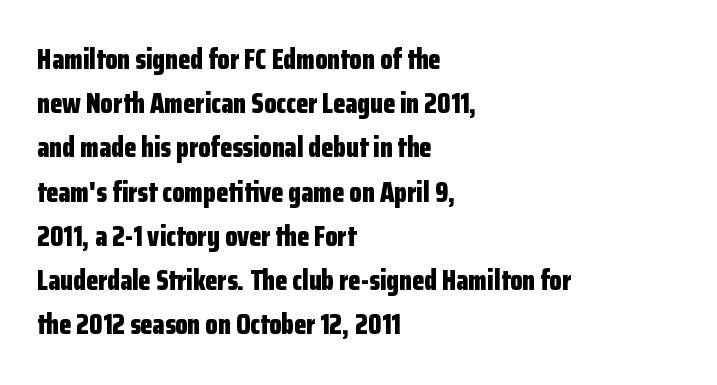
The image shows 28 px bold, condensed sans-serif type, upright; set left-aligned, normal line spacing (1.58x), normal letter spacing, not underlined; low stroke contrast and a medium x-height.
